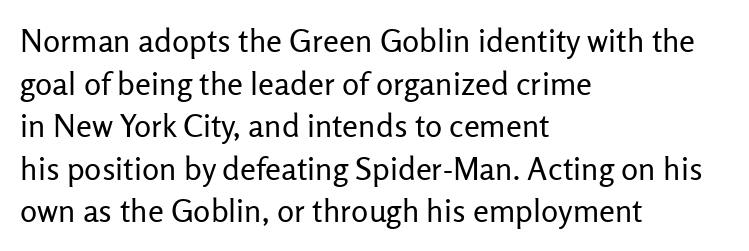
{"serif": "no", "italic": "no", "bold": "no", "weight": "regular", "width": "normal", "stroke_contrast": "low", "x_height": "medium", "monospaced": "no", "underline": "no", "align": "left", "line_spacing": "normal", "line_spacing_ratio": 1.33, "letter_spacing": "normal", "letter_spacing_em": 0.0, "glyph_px": 32}
